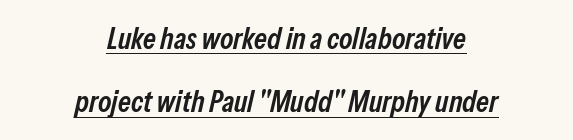
The passage shown is typed in a proportional face where columns would drift. Typographic density is moderately raised because the face is semibold. The typography opts for an oblique posture over an upright one. Which margin do the lines hug? Neither — every line sits in the middle. Every word sits above its own underline.
